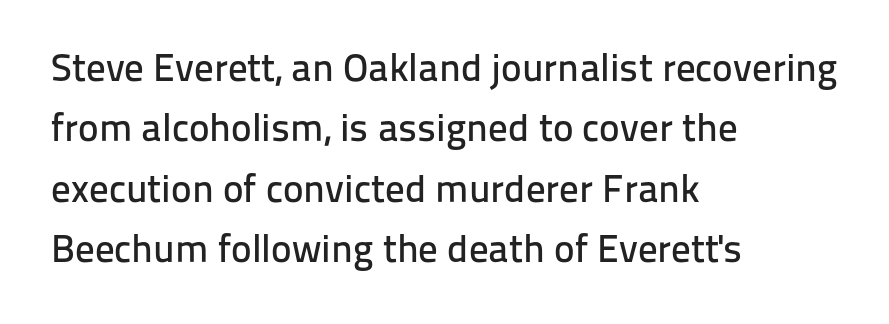
In terms of letterform style, serifs are entirely absent. Regular leading. The string is rendered with underlining switched off. Does the lettering tilt? It doesn't — this is upright. This rendering uses left alignment, leaving the right contour irregular. Proportional: the letters do not fall into vertical columns.
